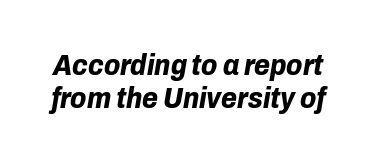
The image shows 29 px bold type, italic (leaning right); set tight line spacing (1.14x), normal letter spacing, not underlined; low stroke contrast and a medium x-height.
